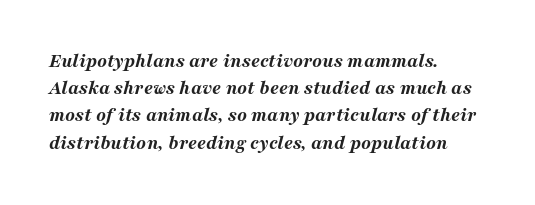
The image shows 20 px bold type, italic (leaning right); set left-aligned, normal line spacing (1.36x), normal letter spacing, not underlined.
